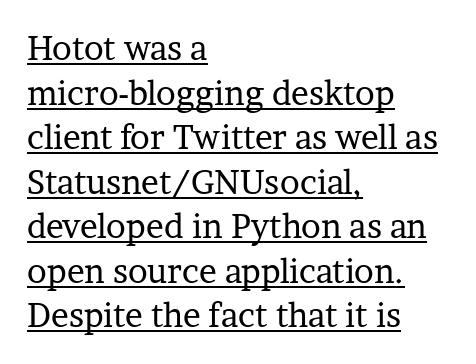
Reading down the column, the eye jumps a familiar distance to each next line. The words here are underlined. The lettering holds an erect, upright posture throughout. Spacing verdict: proportional, widths tailored to each character. Does the type have serifs? Yes, each stem ends in a small foot. The compositor pushed each line to the left boundary.
